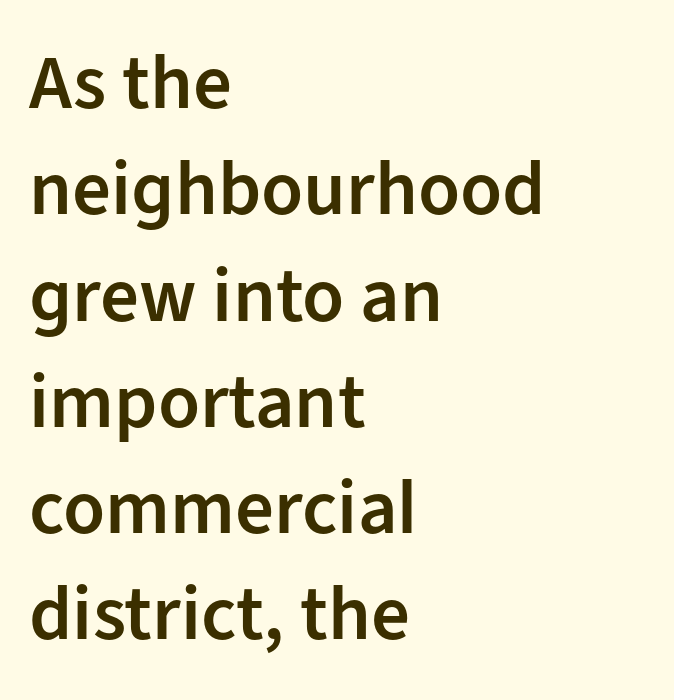
{"serif": "no", "italic": "no", "bold": "semi", "weight": "semibold", "width": "normal", "stroke_contrast": "low", "x_height": "medium", "monospaced": "no", "underline": "no", "align": "left", "line_spacing": "normal", "line_spacing_ratio": 1.38, "letter_spacing": "normal", "letter_spacing_em": 0.0, "glyph_px": 77}
